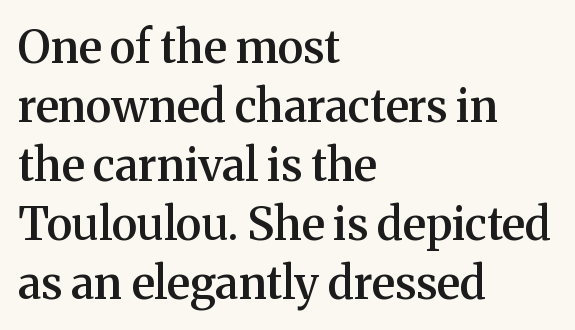
These words are printed semibold, heavier than regular yet not bold. Compared with typical body copy, the letter spacing here is the same. Posture: vertical. Does the leading feel generous? No, just average. Font category for this specimen: serif.
